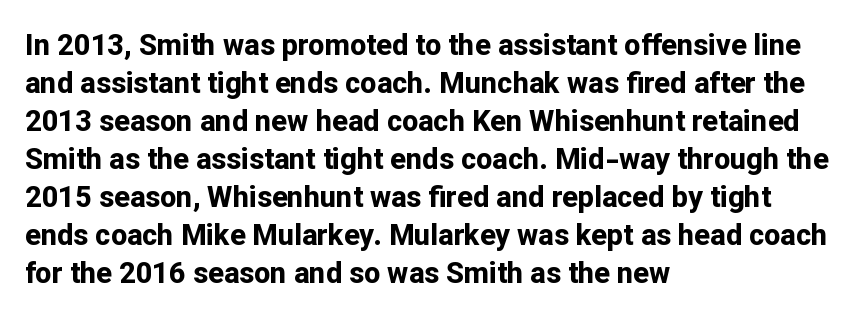
The image shows 29 px bold sans-serif type, upright; set left-aligned, normal line spacing (1.31x), normal letter spacing, not underlined; low stroke contrast and a medium x-height.
